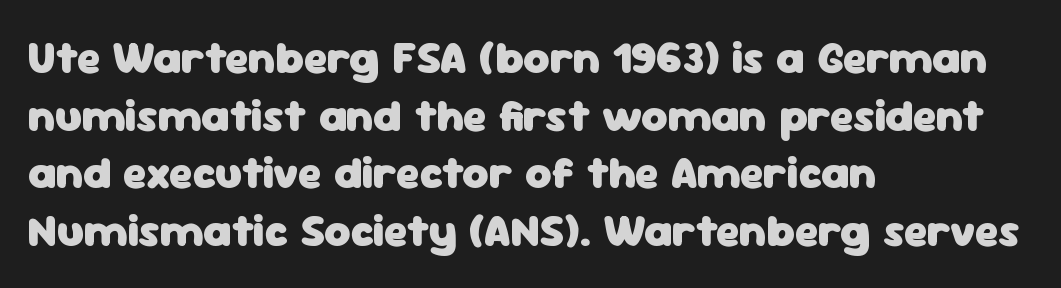
Strong, thick strokes mark this as bold type. In terms of leading, this rendering sits right in the middle. How are the letters spaced? Ordinarily, with no added tracking. Looks like regular typesetting: each glyph gets only the width it needs.
